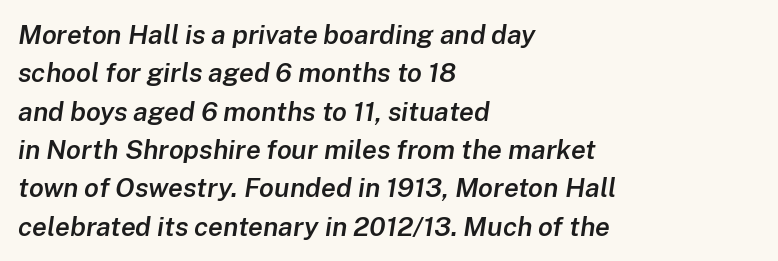
The image shows 27 px text type, italic (leaning right); set left-aligned, normal line spacing (1.42x), normal letter spacing, not underlined.
